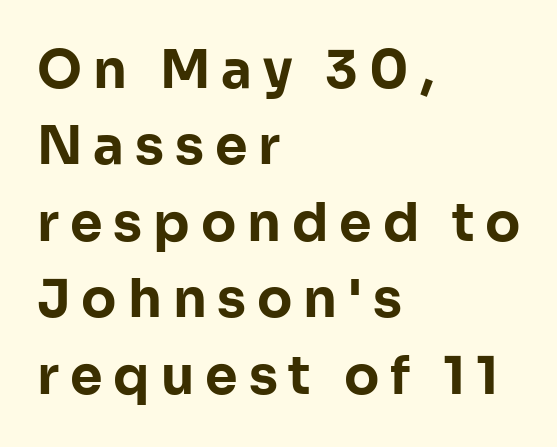
Honestly, the letter spacing is so wide it's the main thing you notice. Clear beneath every line of the passage. The passage shown is typed in a proportional face where columns would drift. Characters remain perfectly vertical along every line.
